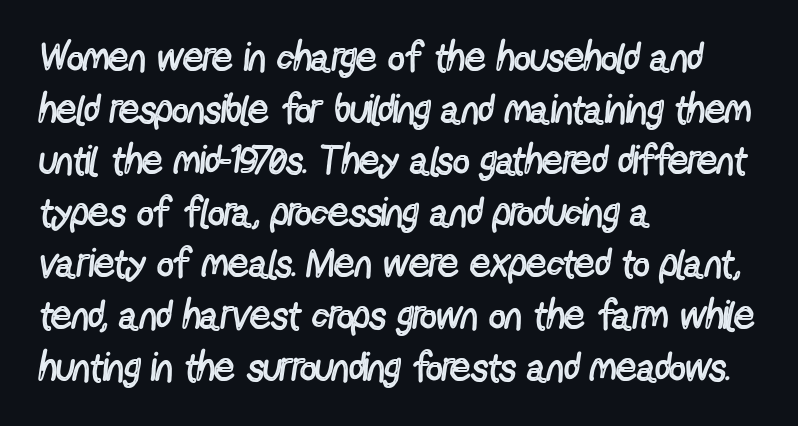
Here the designer chose a conventional face with non-uniform glyph widths. Underlining? Definitely not there. This reads as an unemphasized weight, regular at the heaviest.
